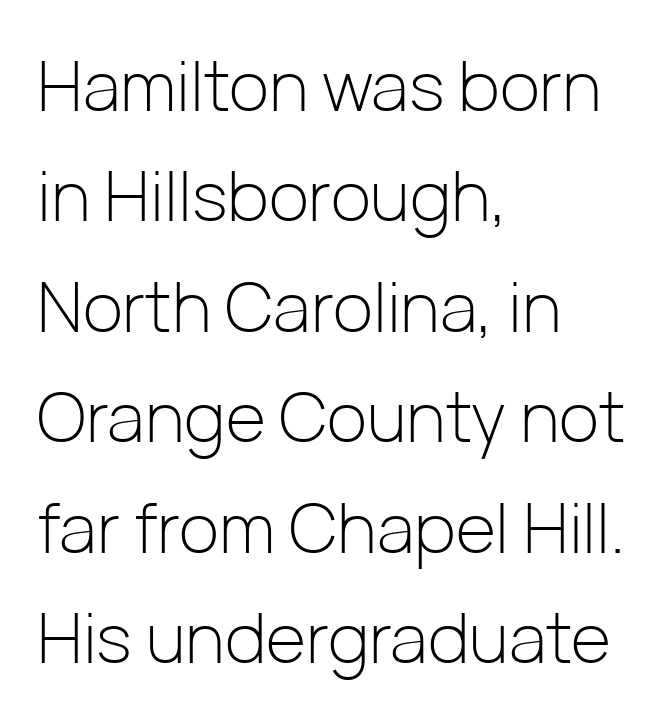
{"serif": "no", "italic": "no", "bold": "no", "weight": "light", "width": "normal", "stroke_contrast": "low", "x_height": "medium", "monospaced": "no", "underline": "no", "align": "left", "line_spacing": "normal", "line_spacing_ratio": 1.6, "letter_spacing": "normal", "letter_spacing_em": 0.0, "glyph_px": 69}
